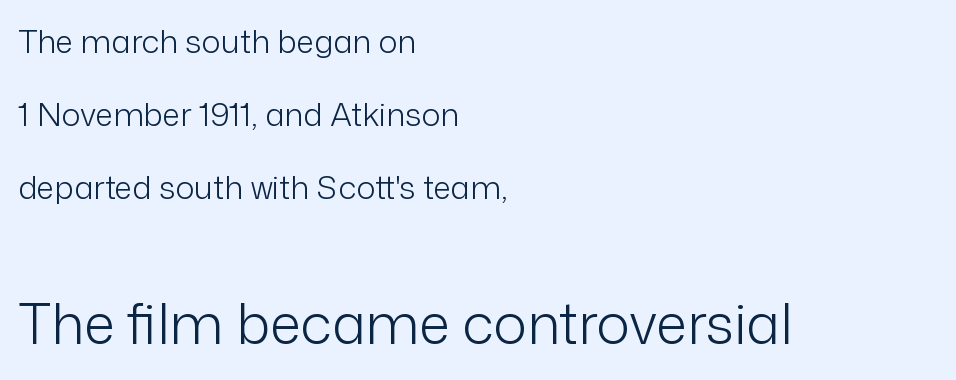
The face used here is proportionally spaced, like ordinary book or web type. Widely set lines give the paragraph a tall, airy silhouette. Every stem runs plumb, perpendicular to the baseline. Descenders are the only things crossing below the line. The lines are quadded left.
